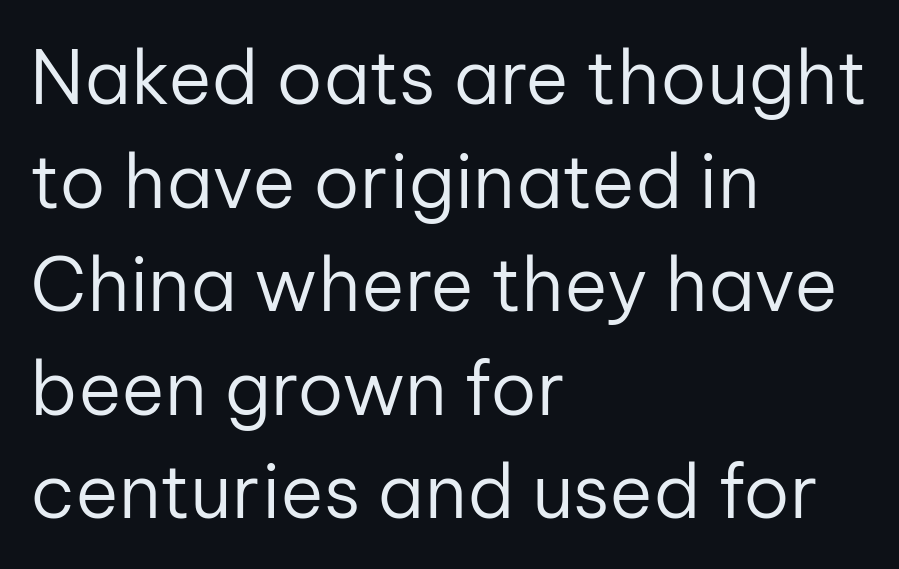
{"serif": "no", "italic": "no", "bold": "no", "weight": "regular", "width": "normal", "stroke_contrast": "low", "x_height": "medium", "monospaced": "no", "underline": "no", "align": "left", "line_spacing": "normal", "line_spacing_ratio": 1.4, "letter_spacing": "normal", "letter_spacing_em": 0.0, "glyph_px": 74}
